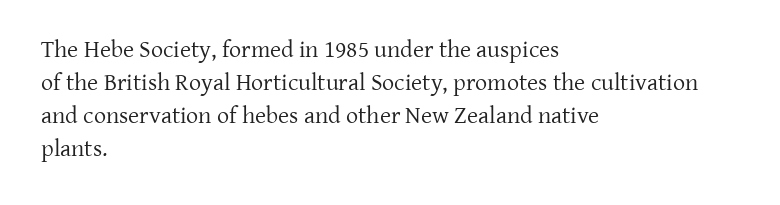
{"italic": "no", "bold": "no", "underline": "no", "align": "left", "line_spacing": "normal", "line_spacing_ratio": 1.38, "letter_spacing": "normal", "letter_spacing_em": 0.0, "glyph_px": 24}
